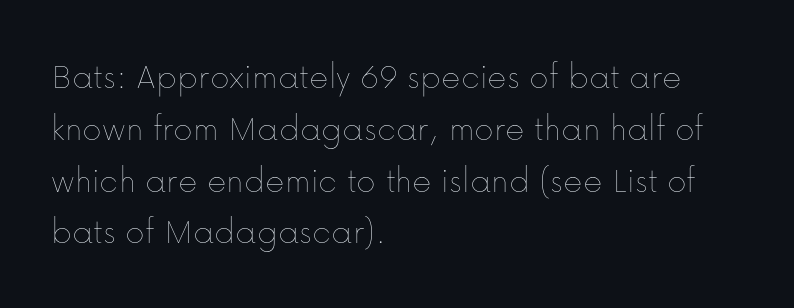
The image shows 37 px thin type, upright; set left-aligned, normal line spacing (1.4x), normal letter spacing, not underlined; low stroke contrast and a medium x-height.
